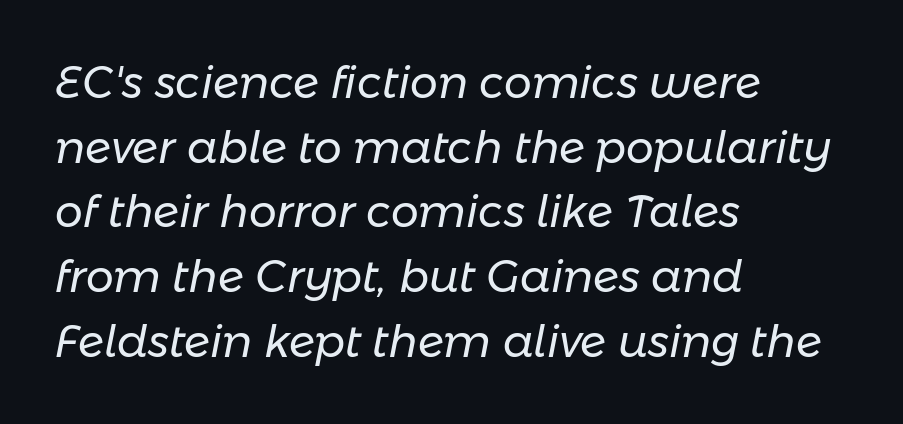
{"italic": "yes", "lean": "right", "slant_degrees": 11, "bold": "no", "weight": "regular", "width": "normal", "stroke_contrast": "low", "x_height": "medium", "monospaced": "no", "underline": "no", "align": "left", "line_spacing": "normal", "line_spacing_ratio": 1.47, "letter_spacing": "normal", "letter_spacing_em": 0.0, "glyph_px": 44}
